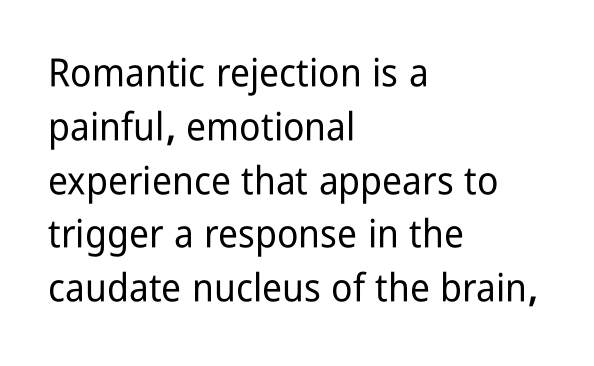
Q: Is the text italic (slanted)? A: No, it is upright.
Q: Is the typeface a serif or a sans-serif typeface? A: Sans-serif.
Q: Is the text underlined? A: No.
Q: How is the paragraph aligned? A: Left-aligned.
Q: Is the spacing between letters normal or unusually wide? A: Normal.
Q: Is the spacing between lines tight, normal or loose? A: Normal.
Q: Width (condensed, normal, or wide)? A: Condensed.
Q: Stroke contrast? A: Low.
Q: x-height? A: Medium.
Q: Monospaced? A: No.
